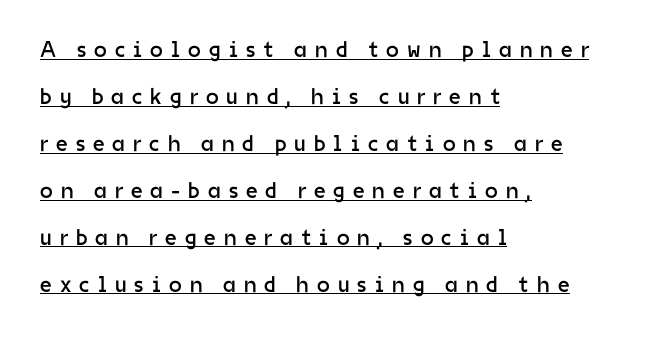
Q: Is the text bold? A: No.
Q: Is the text italic (slanted)? A: No, it is upright.
Q: Is the text underlined? A: Yes.
Q: How is the paragraph aligned? A: Left-aligned.
Q: Is the spacing between letters normal or unusually wide? A: Unusually wide.
Q: Is the spacing between lines tight, normal or loose? A: Loose.
